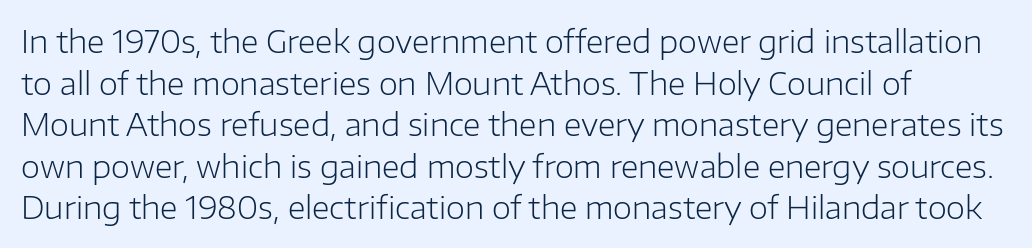
Q: Is the text bold? A: No.
Q: Is the text italic (slanted)? A: No, it is upright.
Q: Is the typeface a serif or a sans-serif typeface? A: Sans-serif.
Q: Is the text underlined? A: No.
Q: How is the paragraph aligned? A: Left-aligned.
Q: Is the spacing between letters normal or unusually wide? A: Normal.
Q: Is the spacing between lines tight, normal or loose? A: Normal.
Q: Width (condensed, normal, or wide)? A: Normal.
Q: Stroke contrast? A: Low.
Q: x-height? A: Medium.
Q: Monospaced? A: No.
